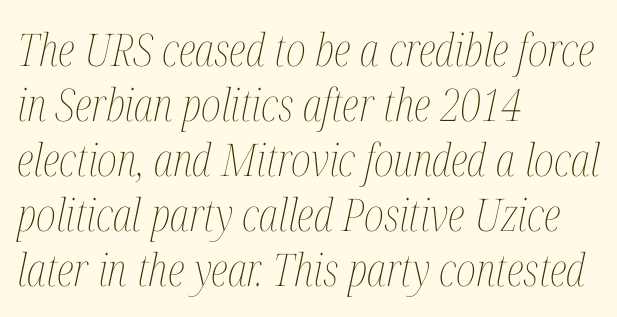
{"italic": "yes", "lean": "right", "slant_degrees": 12, "bold": "no", "weight": "thin", "width": "condensed", "stroke_contrast": "medium", "x_height": "medium", "monospaced": "no", "underline": "no", "align": "left", "line_spacing_ratio": 1.22, "letter_spacing": "normal", "letter_spacing_em": 0.0, "glyph_px": 45}
